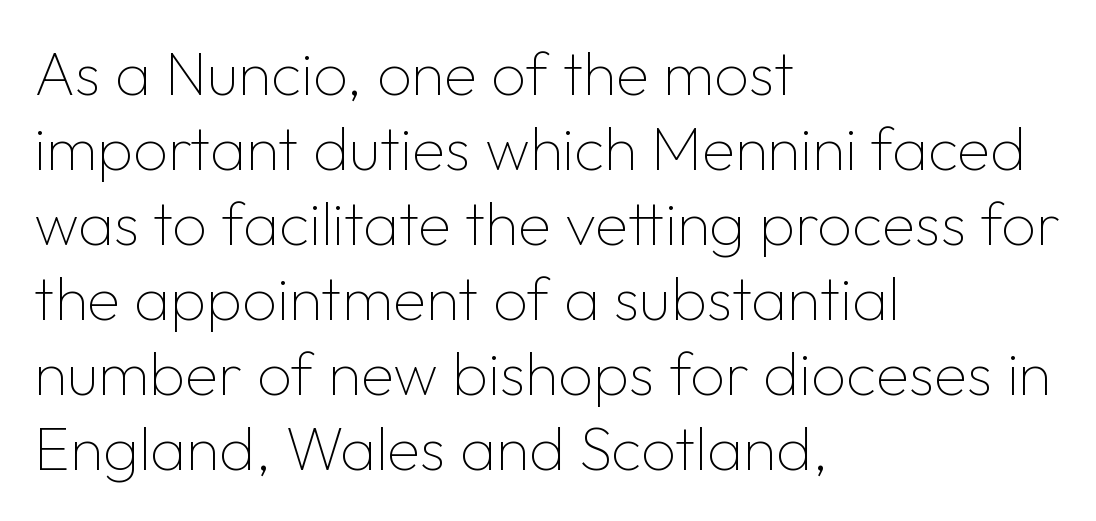
The image shows 61 px thin sans-serif type, upright; set left-aligned, line spacing 1.23x, normal letter spacing, not underlined; low stroke contrast and a medium x-height.
